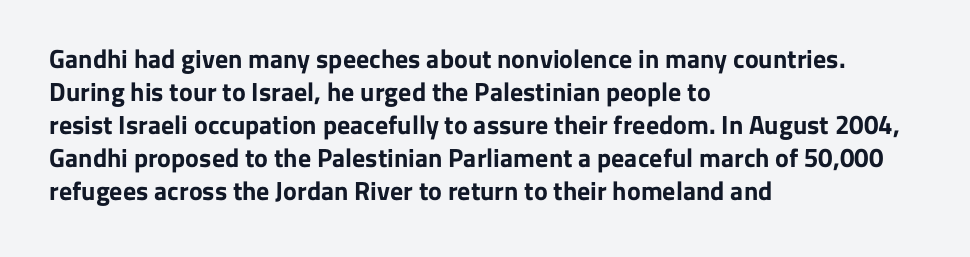
The image shows 26 px bold type, upright; set left-aligned, normal line spacing (1.27x), normal letter spacing, not underlined.
